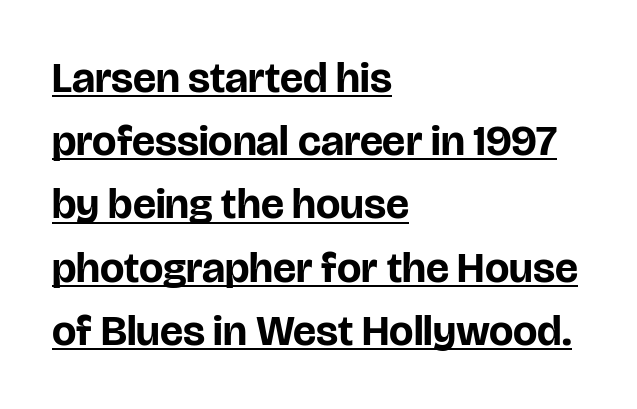
{"serif": "no", "italic": "no", "bold": "yes", "weight": "bold", "width": "normal", "stroke_contrast": "low", "x_height": "large", "monospaced": "no", "underline": "yes", "align": "left", "line_spacing": "normal", "line_spacing_ratio": 1.47, "letter_spacing": "normal", "letter_spacing_em": 0.0, "glyph_px": 43}
